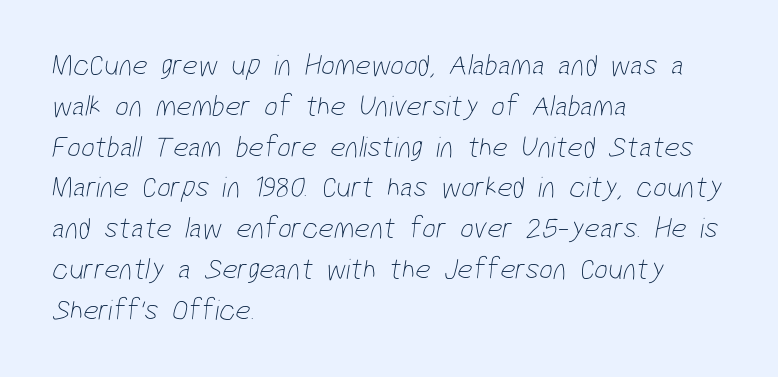
Bare-footed words on every line. Serifs: no, the terminals of the letterforms are clean. One-word summary of the alignment: left. There is no visible air inserted between adjacent glyphs. Weight: regular or lighter. The vertical gap from one line to the next is medium.
